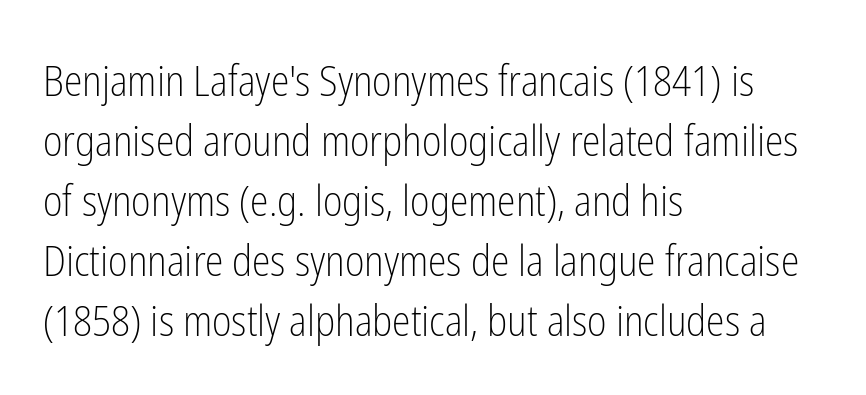
Q: Is the text bold? A: No.
Q: Is the text italic (slanted)? A: No, it is upright.
Q: Is the typeface a serif or a sans-serif typeface? A: Sans-serif.
Q: Is the text underlined? A: No.
Q: How is the paragraph aligned? A: Left-aligned.
Q: Is the spacing between letters normal or unusually wide? A: Normal.
Q: Is the spacing between lines tight, normal or loose? A: Normal.
Q: Width (condensed, normal, or wide)? A: Condensed.
Q: Stroke contrast? A: Low.
Q: x-height? A: Medium.
Q: Monospaced? A: No.
